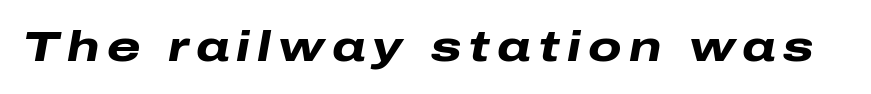
The face used here is proportionally spaced, like ordinary book or web type. Heft: maximum for text — a bold. It's the slanting kind of type. Quick note: underline off.
